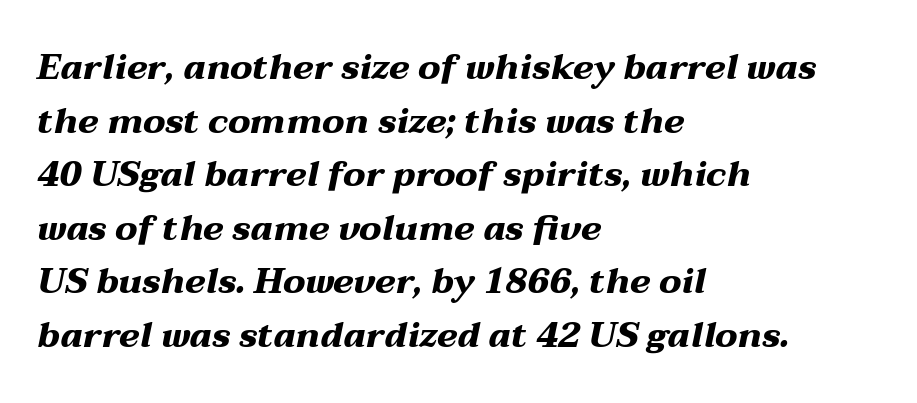
Check under the words: just untouched page. Bold? Absolutely — the strokes are thick and heavy. Each letter keeps its own natural width here, so spacing adapts to shape. The ragged edge is on the right, which tells us the setting is flush left.
